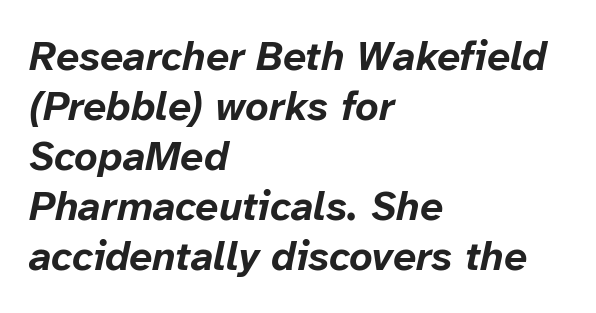
{"italic": "yes", "lean": "right", "slant_degrees": 12, "bold": "yes", "weight": "bold", "width": "normal", "stroke_contrast": "low", "x_height": "medium", "monospaced": "no", "underline": "no", "align": "left", "line_spacing_ratio": 1.22, "letter_spacing": "normal", "letter_spacing_em": 0.0, "glyph_px": 41}
